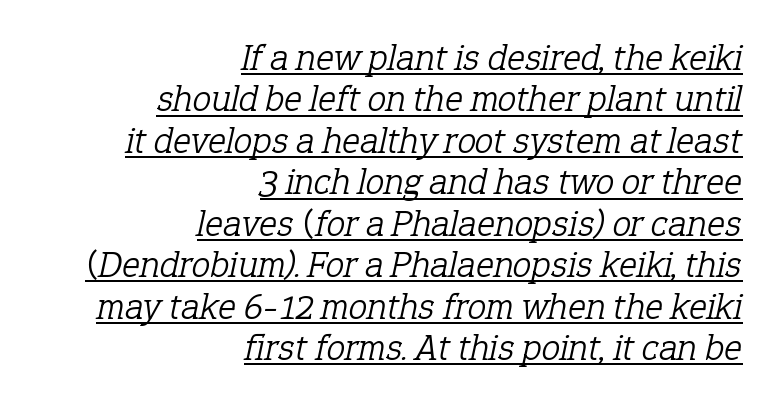
The image shows 38 px light serif type, italic (leaning right); set right-aligned, tight line spacing (1.09x), normal letter spacing, underlined; low stroke contrast and a medium x-height.
